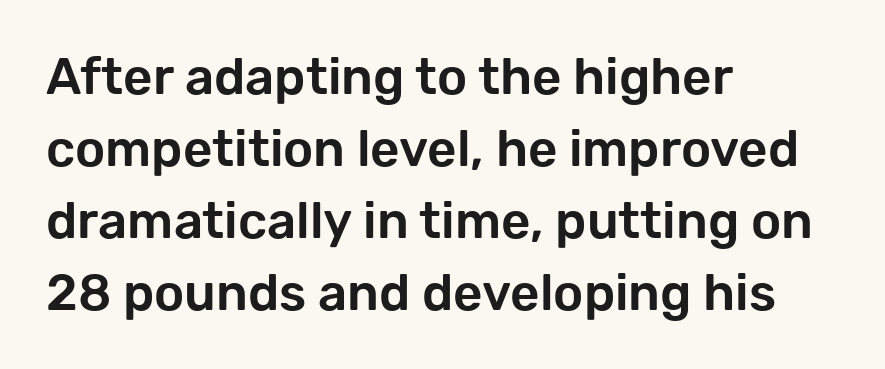
The image shows 51 px sans-serif type, upright; set left-aligned, normal line spacing (1.41x), normal letter spacing, not underlined; low stroke contrast and a medium x-height.
